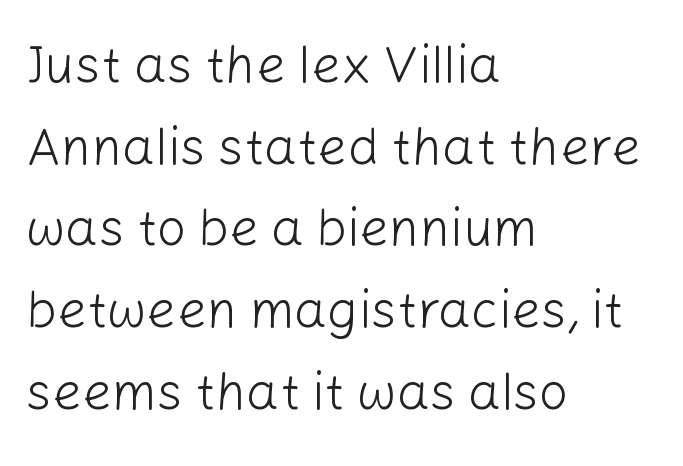
Q: Is the text bold? A: No.
Q: Is the text italic (slanted)? A: No, it is upright.
Q: Is the typeface a serif or a sans-serif typeface? A: Sans-serif.
Q: Is the text underlined? A: No.
Q: How is the paragraph aligned? A: Left-aligned.
Q: Is the spacing between letters normal or unusually wide? A: Normal.
Q: Is the spacing between lines tight, normal or loose? A: Normal.
Q: Width (condensed, normal, or wide)? A: Normal.
Q: Stroke contrast? A: Low.
Q: x-height? A: Medium.
Q: Monospaced? A: No.
